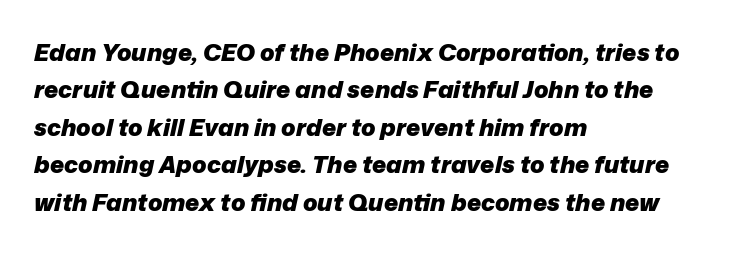
The image shows 24 px bold type, italic (leaning right); set left-aligned, normal line spacing (1.56x), normal letter spacing, not underlined.
